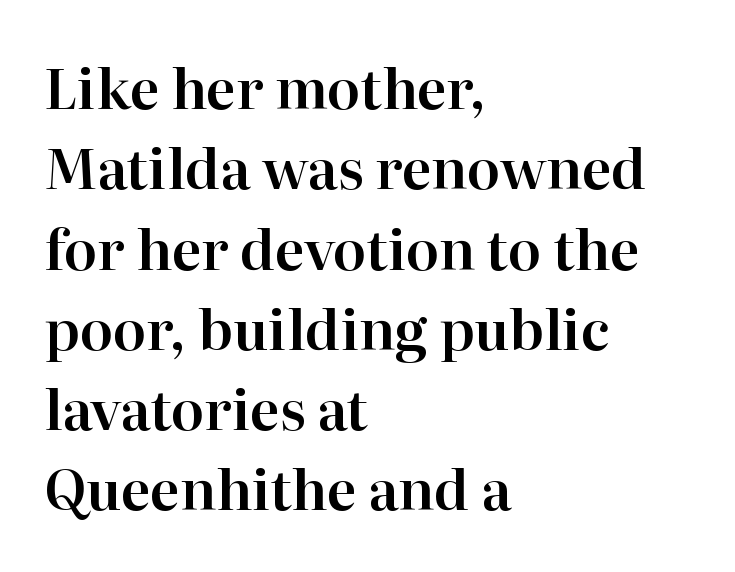
Q: Is the text italic (slanted)? A: No, it is upright.
Q: Is the typeface a serif or a sans-serif typeface? A: Serif.
Q: Is the text underlined? A: No.
Q: How is the paragraph aligned? A: Left-aligned.
Q: Is the spacing between letters normal or unusually wide? A: Normal.
Q: Is the spacing between lines tight, normal or loose? A: Normal.
Q: Width (condensed, normal, or wide)? A: Normal.
Q: Stroke contrast? A: High.
Q: x-height? A: Medium.
Q: Monospaced? A: No.
